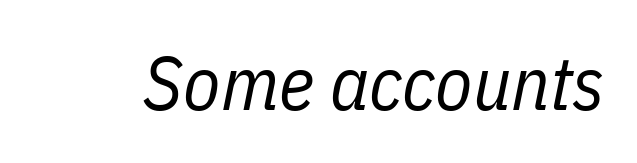
The image shows 76 px regular-weight, condensed type, italic (leaning right); set normal letter spacing, not underlined; low stroke contrast and a medium x-height.
